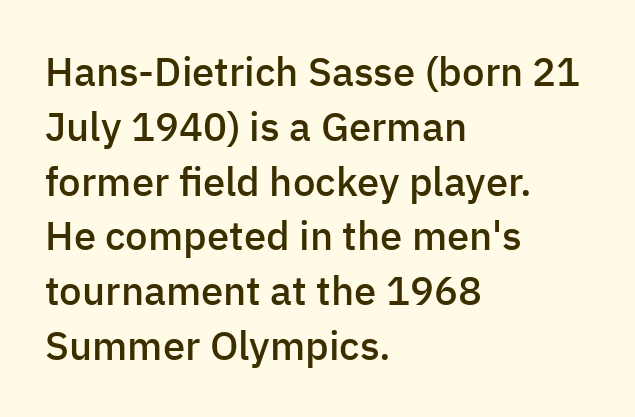
{"serif": "no", "italic": "no", "bold": "semi", "weight": "semibold", "width": "normal", "stroke_contrast": "low", "x_height": "medium", "monospaced": "no", "underline": "no", "align": "left", "line_spacing": "normal", "line_spacing_ratio": 1.37, "letter_spacing": "normal", "letter_spacing_em": 0.0, "glyph_px": 40}
